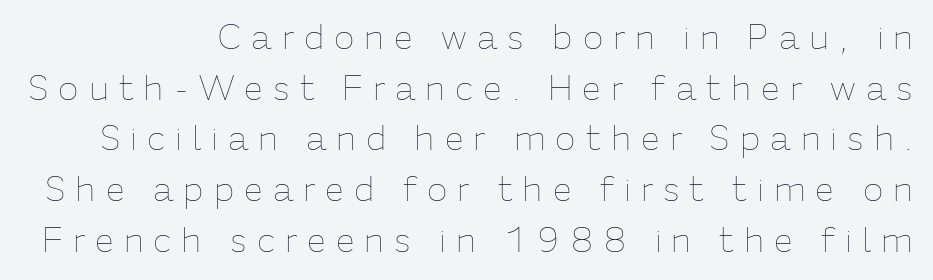
Descenders are the only things crossing below the line. Short note: letters widely spaced. Letters have the restrained weight of plain body copy at most. Do the characters align in a grid? No, the font is proportional. It's the straight-up-and-down kind of type.
